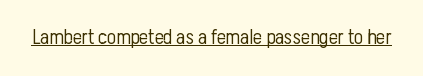
The image shows 21 px text type, upright; set normal letter spacing, underlined.
